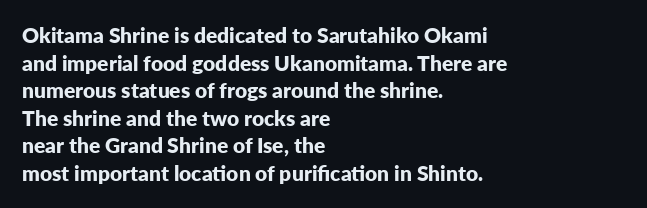
The image shows 21 px bold type, upright; set left-aligned, normal line spacing (1.31x), normal letter spacing, not underlined.
